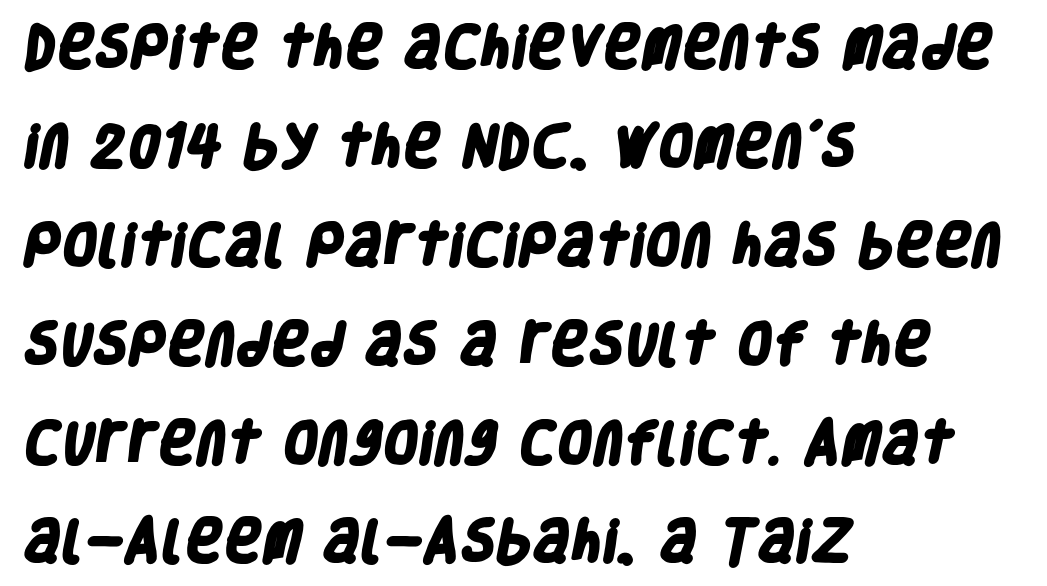
Q: Is the text bold? A: Yes.
Q: Is the typeface a serif or a sans-serif typeface? A: Sans-serif.
Q: Is the text underlined? A: No.
Q: How is the paragraph aligned? A: Left-aligned.
Q: Is the spacing between letters normal or unusually wide? A: Normal.
Q: Is the spacing between lines tight, normal or loose? A: Loose.
Q: Width (condensed, normal, or wide)? A: Condensed.
Q: Stroke contrast? A: Low.
Q: x-height? A: Large.
Q: Monospaced? A: No.
